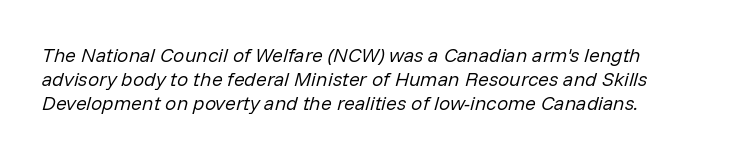
Q: Is the text bold? A: No.
Q: Is the text italic (slanted)? A: Yes, it leans right by about 14 degrees.
Q: Is the text underlined? A: No.
Q: Is the spacing between letters normal or unusually wide? A: Normal.
